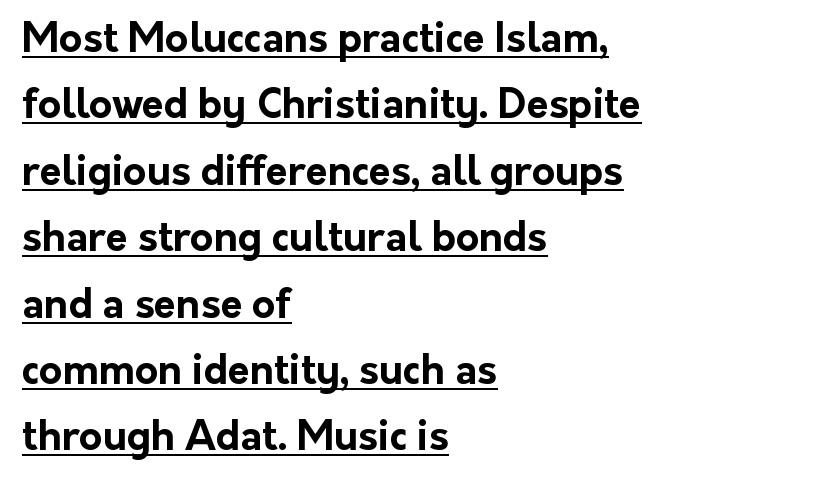
{"serif": "no", "italic": "no", "bold": "yes", "weight": "bold", "width": "normal", "stroke_contrast": "low", "x_height": "medium", "monospaced": "no", "underline": "yes", "align": "left", "line_spacing": "normal", "line_spacing_ratio": 1.66, "letter_spacing": "normal", "letter_spacing_em": 0.0, "glyph_px": 40}
